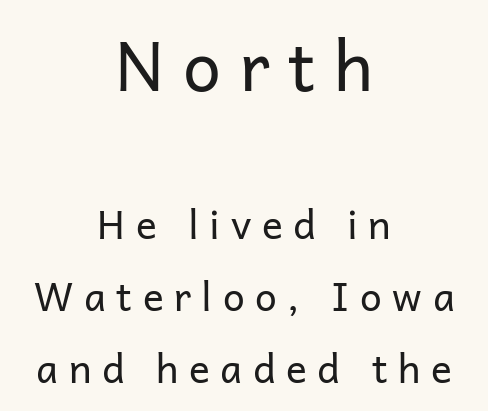
The image shows 68 px regular-weight sans-serif type, upright; set centered, line spacing 1.85x, unusually wide letter spacing (+0.27 em), not underlined; the first (top) block is 1.74x larger; low stroke contrast and a medium x-height.
